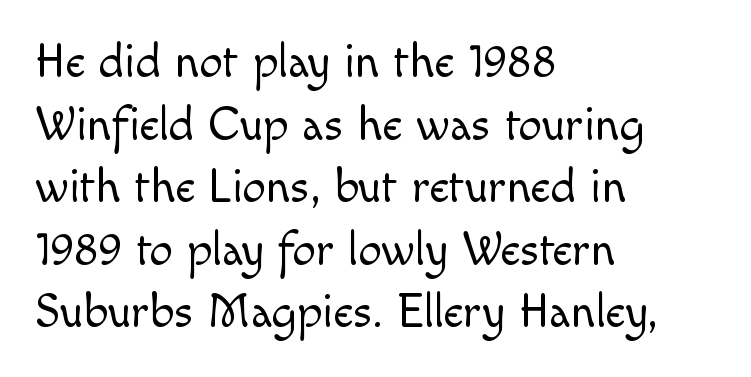
The font is comparable to plain body text, perhaps lighter. Is this a sans? Yes — the strokes have no serifs. Decoration check: the copy has no underline. The rag falls on the right side of this text block. Is the letter spacing exaggerated? No — it looks like the ordinary default.
